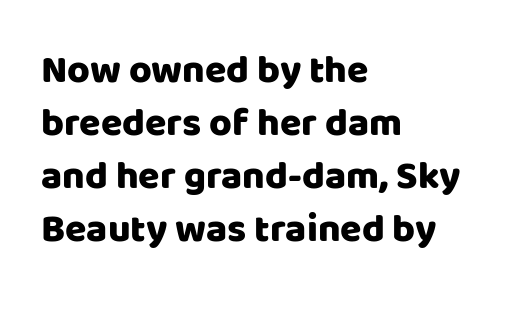
{"serif": "no", "italic": "no", "width": "normal", "stroke_contrast": "low", "x_height": "large", "monospaced": "no", "underline": "no", "align": "left", "line_spacing": "normal", "line_spacing_ratio": 1.36, "letter_spacing": "normal", "letter_spacing_em": 0.0, "glyph_px": 39}
